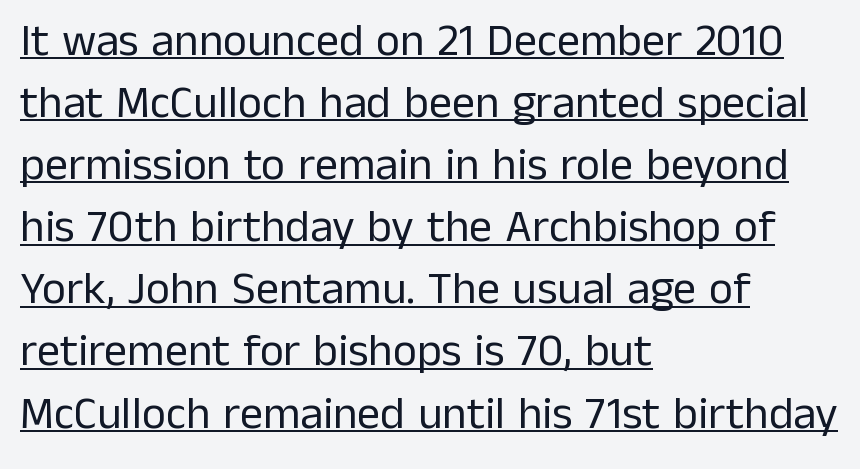
Q: Is the text bold? A: No.
Q: Is the text italic (slanted)? A: No, it is upright.
Q: Is the typeface a serif or a sans-serif typeface? A: Sans-serif.
Q: Is the text underlined? A: Yes.
Q: How is the paragraph aligned? A: Left-aligned.
Q: Is the spacing between letters normal or unusually wide? A: Normal.
Q: Is the spacing between lines tight, normal or loose? A: Normal.
Q: Width (condensed, normal, or wide)? A: Normal.
Q: Stroke contrast? A: Low.
Q: x-height? A: Medium.
Q: Monospaced? A: No.
